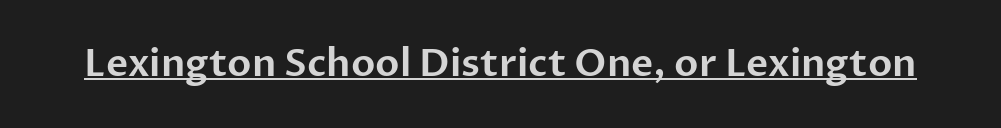
How are the letters spaced? Ordinarily, with no added tracking. Serif or sans? Sans — the stroke terminals are bare. A rule runs beneath these lines of type. Character widths vary here, with narrow letters taking less room than wide ones.
